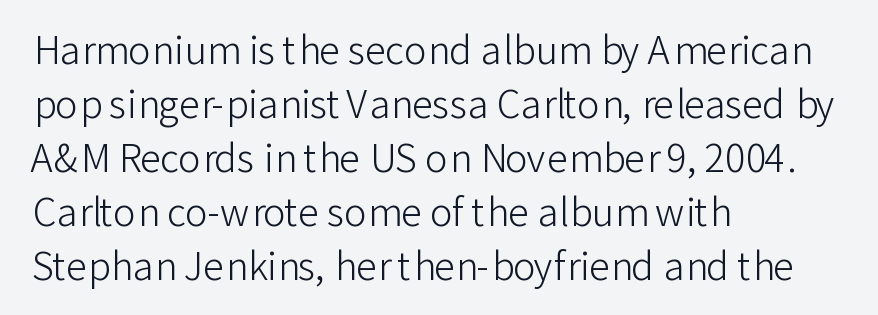
Q: Is the text bold? A: No.
Q: Is the text italic (slanted)? A: No, it is upright.
Q: Is the typeface a serif or a sans-serif typeface? A: Sans-serif.
Q: Is the text underlined? A: No.
Q: How is the paragraph aligned? A: Left-aligned.
Q: Is the spacing between letters normal or unusually wide? A: Normal.
Q: Is the spacing between lines tight, normal or loose? A: Normal.
Q: Width (condensed, normal, or wide)? A: Normal.
Q: Stroke contrast? A: Low.
Q: x-height? A: Medium.
Q: Monospaced? A: No.
